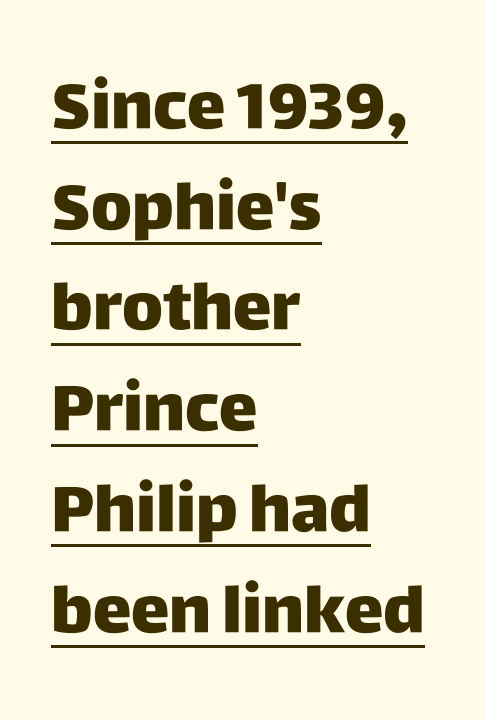
{"serif": "no", "italic": "no", "bold": "yes", "weight": "heavy", "width": "normal", "stroke_contrast": "low", "x_height": "large", "monospaced": "no", "underline": "yes", "align": "left", "line_spacing": "normal", "line_spacing_ratio": 1.55, "letter_spacing": "normal", "letter_spacing_em": 0.0, "glyph_px": 65}
